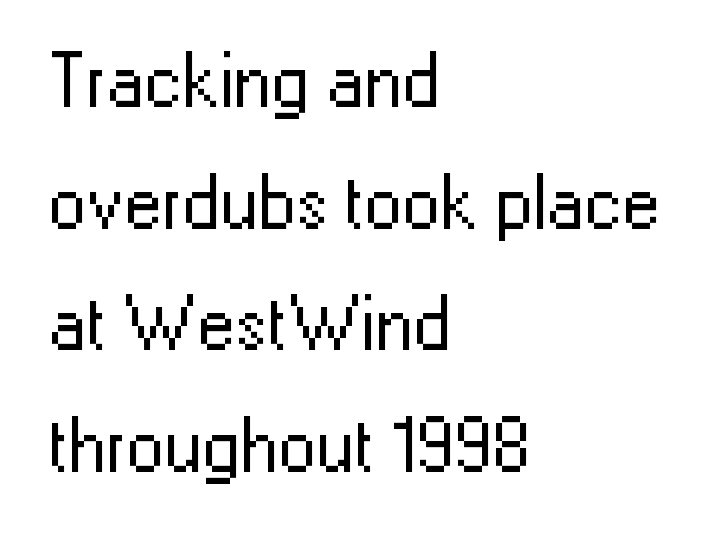
The image shows 76 px regular-weight sans-serif type, upright; set left-aligned, normal line spacing (1.6x), normal letter spacing, not underlined; low stroke contrast and a medium x-height.
